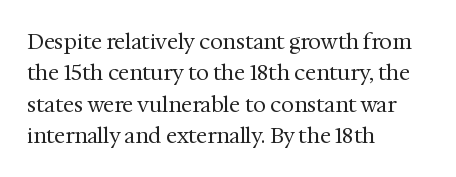
Q: Is the text bold? A: No.
Q: Is the text italic (slanted)? A: No, it is upright.
Q: Is the text underlined? A: No.
Q: How is the paragraph aligned? A: Left-aligned.
Q: Is the spacing between letters normal or unusually wide? A: Normal.
Q: Is the spacing between lines tight, normal or loose? A: Normal.
